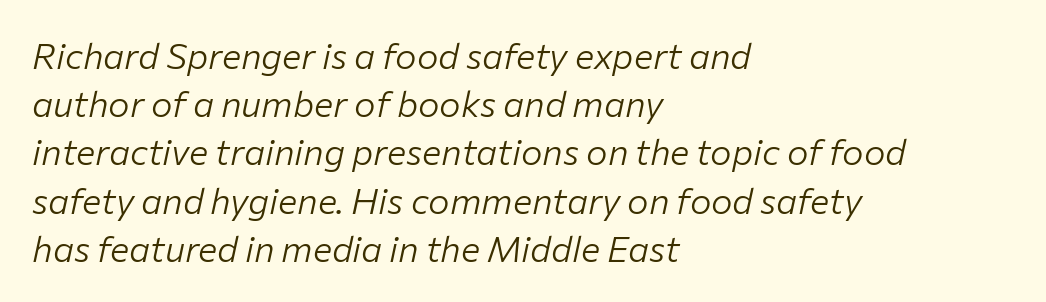
Q: Is the text bold? A: No.
Q: Is the text italic (slanted)? A: Yes, it leans right by about 12 degrees.
Q: Is the text underlined? A: No.
Q: How is the paragraph aligned? A: Left-aligned.
Q: Is the spacing between letters normal or unusually wide? A: Normal.
Q: Is the spacing between lines tight, normal or loose? A: Normal.
Q: Width (condensed, normal, or wide)? A: Normal.
Q: Stroke contrast? A: Low.
Q: x-height? A: Medium.
Q: Monospaced? A: No.
